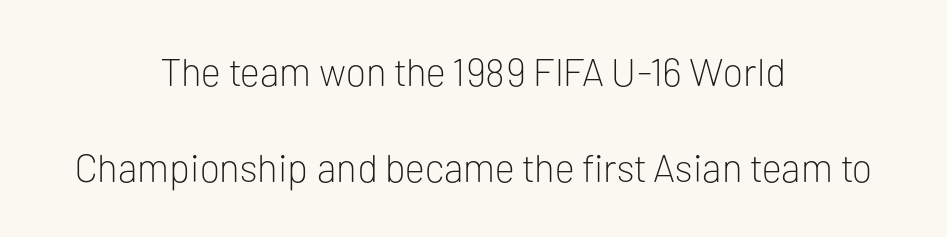
On a weight scale, this lands at 450 or below. Quick note: not italic, upright. Each letter keeps its own natural width here, so spacing adapts to shape. The zone under the glyphs is completely vacant.
